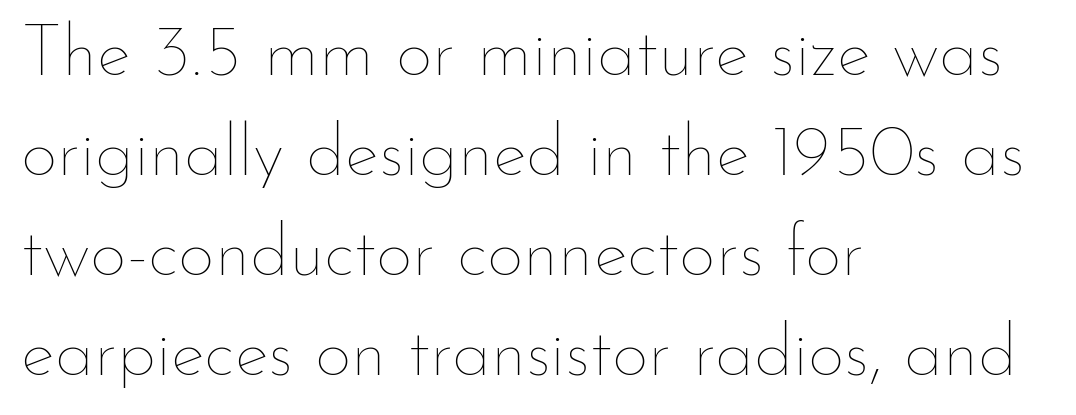
Q: Is the text bold? A: No.
Q: Is the text italic (slanted)? A: No, it is upright.
Q: Is the text underlined? A: No.
Q: How is the paragraph aligned? A: Left-aligned.
Q: Is the spacing between letters normal or unusually wide? A: Normal.
Q: Is the spacing between lines tight, normal or loose? A: Normal.
Q: Width (condensed, normal, or wide)? A: Normal.
Q: Stroke contrast? A: Low.
Q: x-height? A: Small.
Q: Monospaced? A: No.
